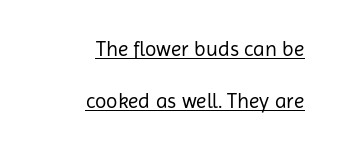
Every stem runs plumb, perpendicular to the baseline. Heaviness? Minimal to ordinary, like unemphasized prose. Looks like someone drew a line under every word here. The block of text is sparse from top to bottom, with ample space between rows. Does the copy run flush right? Yes — the right margin is perfectly even.
